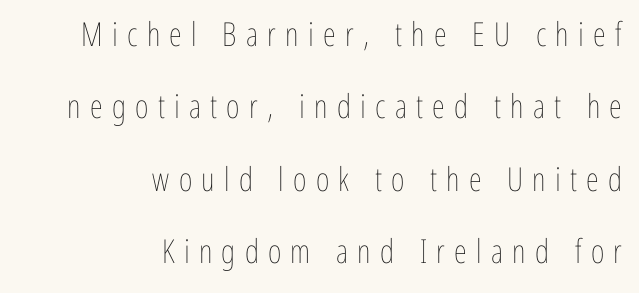
Q: Is the text bold? A: No.
Q: Is the text italic (slanted)? A: No, it is upright.
Q: Is the text underlined? A: No.
Q: How is the paragraph aligned? A: Right-aligned.
Q: Is the spacing between letters normal or unusually wide? A: Unusually wide.
Q: Is the spacing between lines tight, normal or loose? A: Loose.
Q: Width (condensed, normal, or wide)? A: Condensed.
Q: Stroke contrast? A: Low.
Q: x-height? A: Medium.
Q: Monospaced? A: No.
